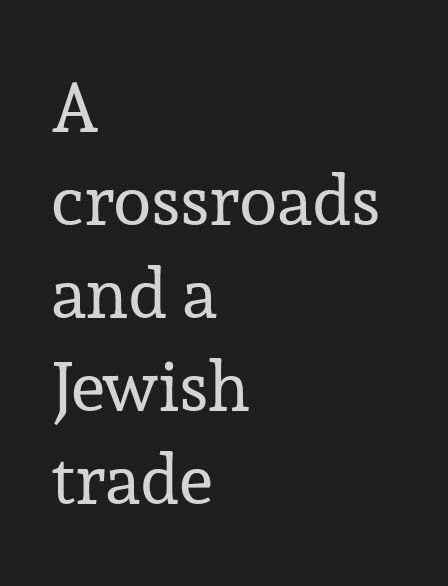
{"serif": "yes", "italic": "no", "bold": "no", "weight": "regular", "width": "normal", "stroke_contrast": "low", "x_height": "medium", "monospaced": "no", "underline": "no", "align": "left", "line_spacing": "normal", "line_spacing_ratio": 1.33, "letter_spacing": "normal", "letter_spacing_em": 0.0, "glyph_px": 70}
